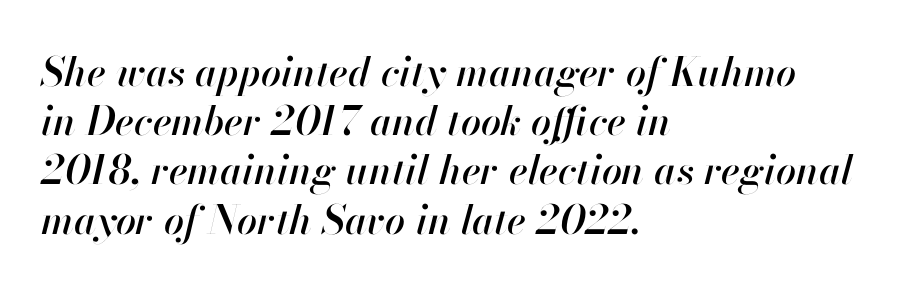
Q: Is the text italic (slanted)? A: Yes, it leans right by about 13 degrees.
Q: Is the text underlined? A: No.
Q: How is the paragraph aligned? A: Left-aligned.
Q: Is the spacing between letters normal or unusually wide? A: Normal.
Q: Width (condensed, normal, or wide)? A: Normal.
Q: Stroke contrast? A: High.
Q: x-height? A: Small.
Q: Monospaced? A: No.
